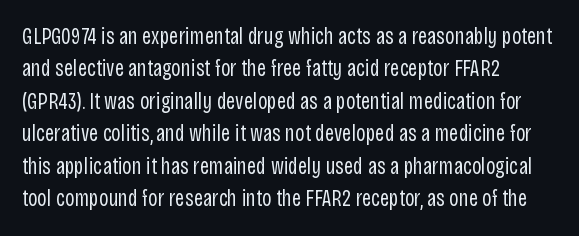
The image shows 23 px text type, upright; set left-aligned, normal line spacing (1.41x), normal letter spacing, not underlined.
